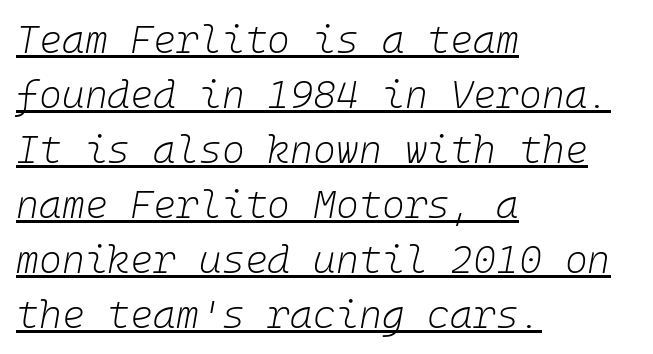
The image shows 39 px light type, italic (leaning right); set left-aligned, normal line spacing (1.41x), normal letter spacing, underlined; low stroke contrast and a medium x-height.
